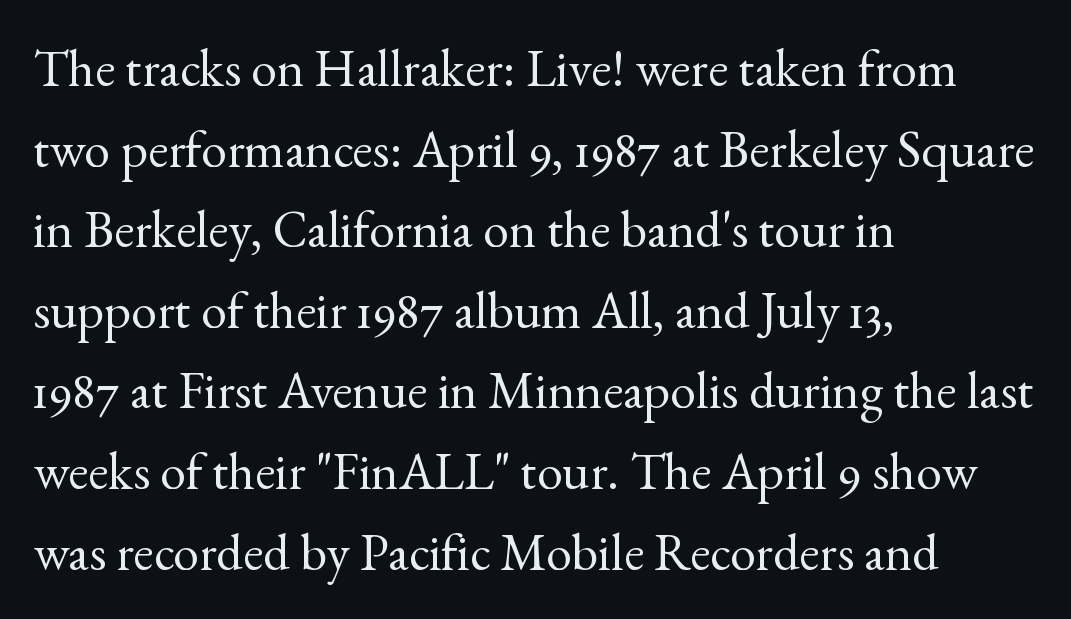
The image shows 52 px regular-weight serif type, upright; set left-aligned, normal line spacing (1.55x), normal letter spacing, not underlined; a small x-height.
